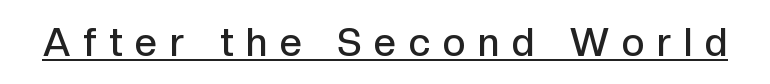
Q: Is the text bold? A: Semi-bold.
Q: Is the text italic (slanted)? A: No, it is upright.
Q: Is the typeface a serif or a sans-serif typeface? A: Sans-serif.
Q: Is the text underlined? A: Yes.
Q: Is the spacing between letters normal or unusually wide? A: Unusually wide.
Q: Width (condensed, normal, or wide)? A: Normal.
Q: x-height? A: Medium.
Q: Monospaced? A: No.
